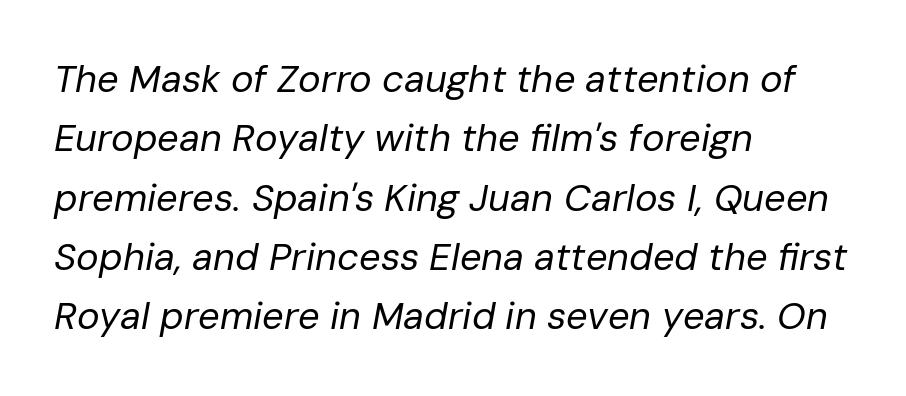
The glyphs are unaccompanied by any horizontal stroke below them. Notice how descenders clear the ascenders below comfortably — that's standard leading. The face used here is proportionally spaced, like ordinary book or web type. Horizontal alignment here is leftward, the default for most running prose. Weight: regular or lighter.
